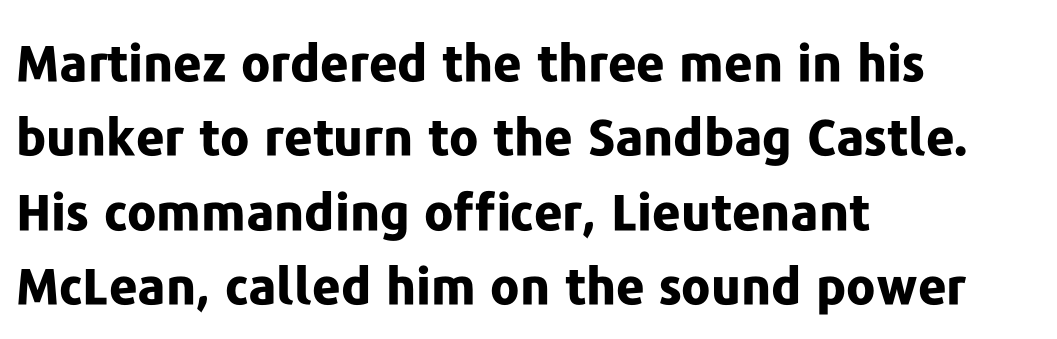
Q: Is the text bold? A: Yes.
Q: Is the text italic (slanted)? A: No, it is upright.
Q: Is the typeface a serif or a sans-serif typeface? A: Sans-serif.
Q: Is the text underlined? A: No.
Q: How is the paragraph aligned? A: Left-aligned.
Q: Is the spacing between letters normal or unusually wide? A: Normal.
Q: Is the spacing between lines tight, normal or loose? A: Normal.
Q: Width (condensed, normal, or wide)? A: Normal.
Q: Stroke contrast? A: Low.
Q: x-height? A: Medium.
Q: Monospaced? A: No.
